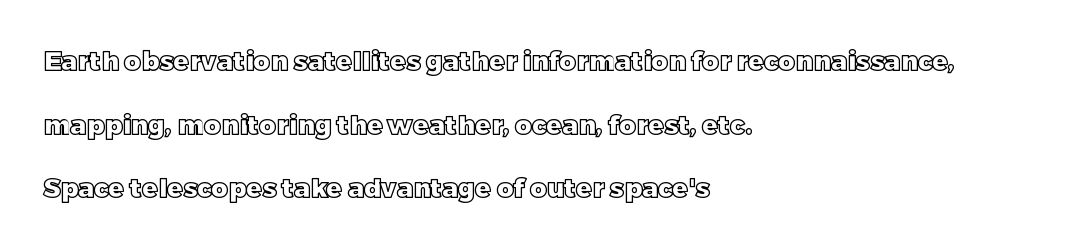
{"italic": "no", "underline": "no", "align": "left", "line_spacing": "loose", "line_spacing_ratio": 2.45, "letter_spacing": "normal", "letter_spacing_em": 0.0, "glyph_px": 26}
